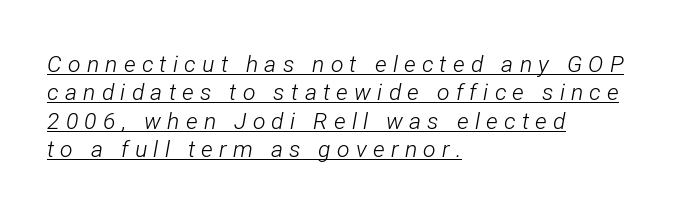
The tracking reads as deliberately expanded to a designer's eye. Vertical stems look standard width or narrower in stroke. Decoration check: the copy is underlined. Visually the block forms a straight wall on the left and a jagged coastline on the right. Quick note: italic.
